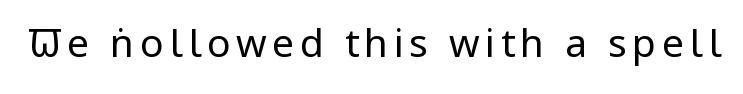
Q: Is the text bold? A: No.
Q: Is the text italic (slanted)? A: No, it is upright.
Q: Is the typeface a serif or a sans-serif typeface? A: Sans-serif.
Q: Is the text underlined? A: No.
Q: Width (condensed, normal, or wide)? A: Condensed.
Q: Stroke contrast? A: Low.
Q: x-height? A: Large.
Q: Monospaced? A: No.
